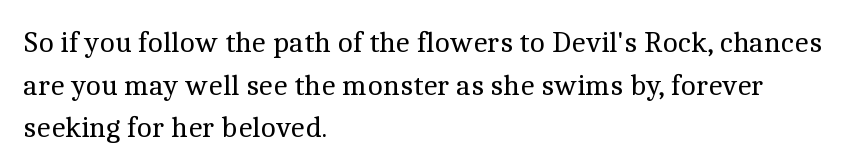
These lines keep a tight, regular rhythm from letter to letter. Ascenders rise straight up at ninety degrees. Honestly, there is no underline to notice here at all. This reads as an unemphasized weight, regular at the heaviest. Do the characters align in a grid? No, the font is proportional.
